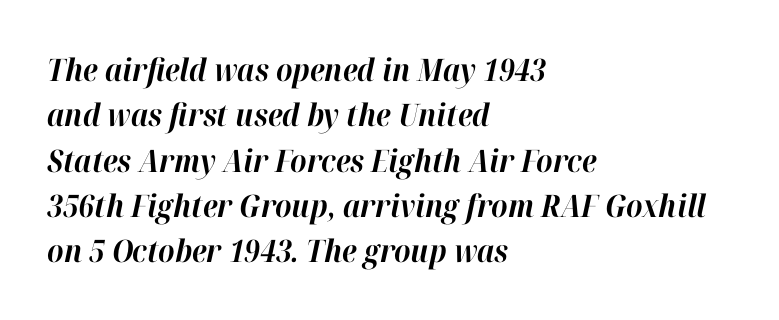
{"italic": "yes", "lean": "right", "slant_degrees": 12, "bold": "yes", "weight": "bold", "width": "normal", "stroke_contrast": "high", "x_height": "medium", "monospaced": "no", "underline": "no", "align": "left", "line_spacing": "normal", "line_spacing_ratio": 1.46, "letter_spacing": "normal", "letter_spacing_em": 0.0, "glyph_px": 31}
